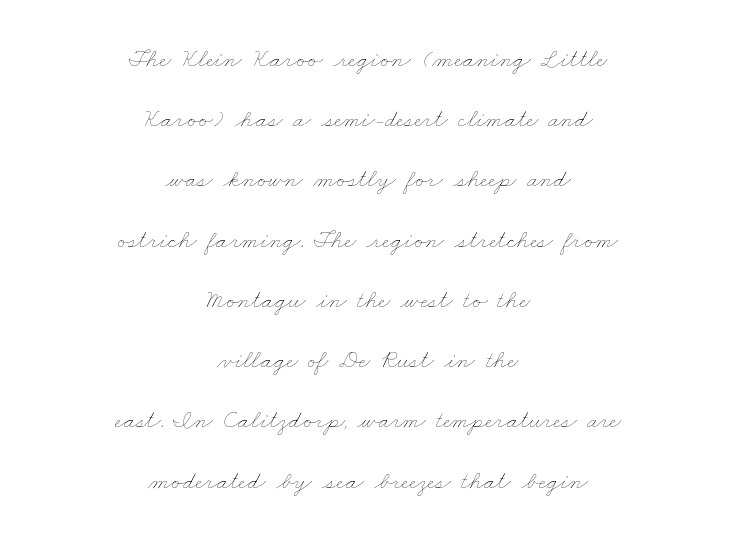
Q: Is the text bold? A: No.
Q: Is the text underlined? A: No.
Q: How is the paragraph aligned? A: Centered.
Q: Is the spacing between letters normal or unusually wide? A: Normal.
Q: Is the spacing between lines tight, normal or loose? A: Loose.
